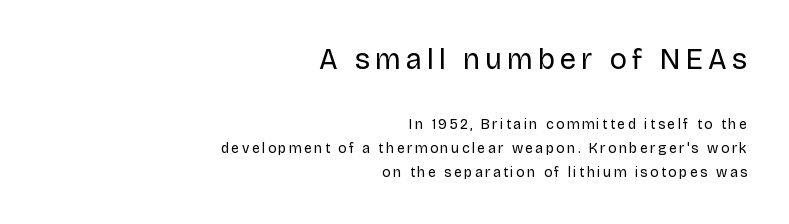
{"serif": "no", "italic": "no", "bold": "no", "weight": "regular", "width": "normal", "stroke_contrast": "low", "x_height": "large", "monospaced": "no", "underline": "no", "align": "right", "line_spacing_ratio": 1.72, "larger_block": "first", "size_ratio": 2.07, "glyph_px": 29}
